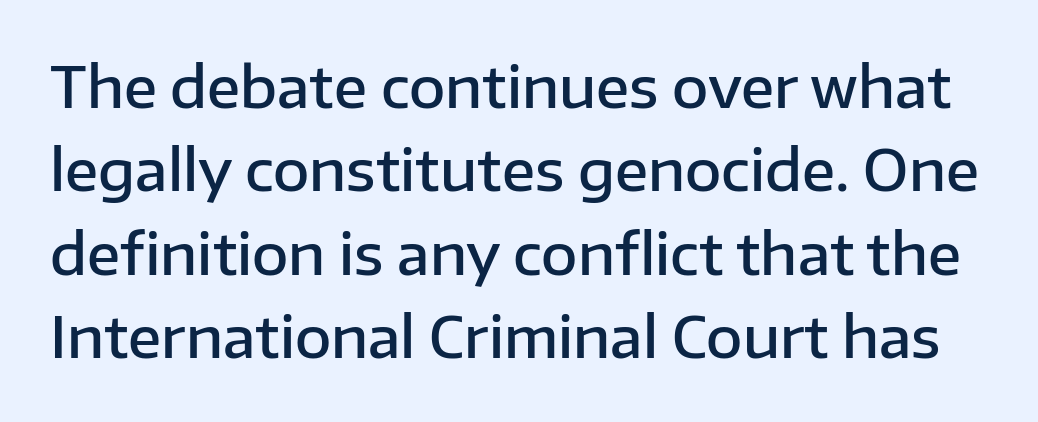
A typesetter would call this proportional, since set widths differ per character. The passage shown is not underscored anywhere. Typographically, this falls in the sans-serif category. Each word holds together tightly as a unit, with standard inter-letter gaps. A somewhat darkened texture: the type is semibold rather than bold.
